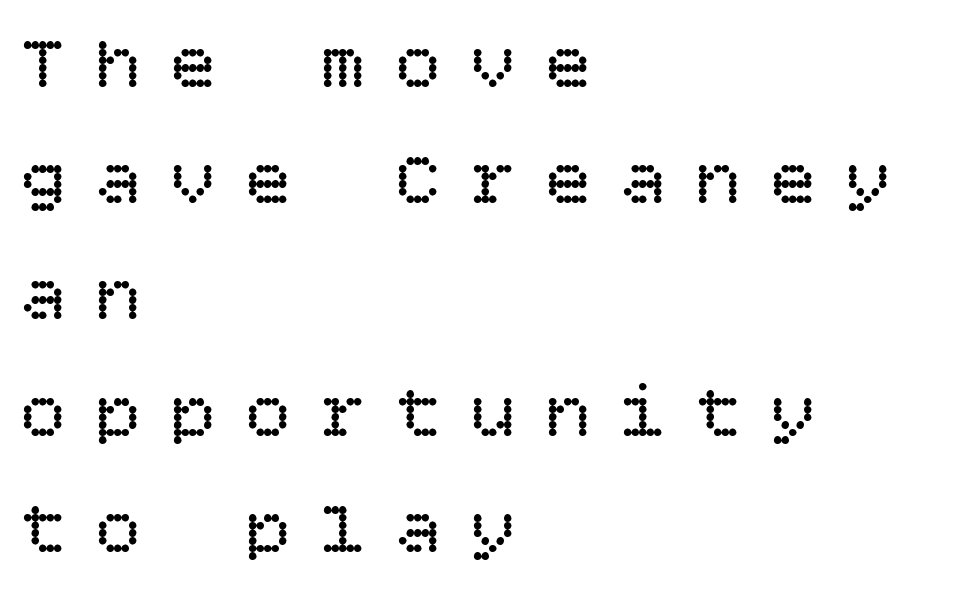
Q: Is the text bold? A: No.
Q: Is the text italic (slanted)? A: No, it is upright.
Q: Is the text underlined? A: No.
Q: How is the paragraph aligned? A: Left-aligned.
Q: Is the spacing between letters normal or unusually wide? A: Unusually wide.
Q: Is the spacing between lines tight, normal or loose? A: Normal.
Q: Width (condensed, normal, or wide)? A: Normal.
Q: Stroke contrast? A: Low.
Q: x-height? A: Large.
